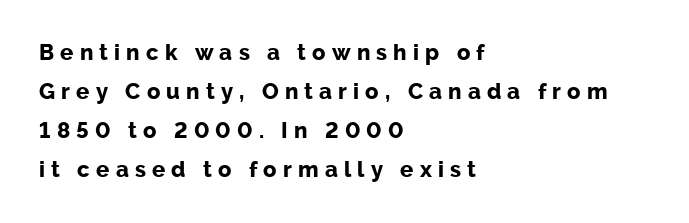
{"italic": "no", "bold": "yes", "underline": "no", "align": "left", "line_spacing_ratio": 1.78, "letter_spacing": "wide", "letter_spacing_em": 0.28, "glyph_px": 22}
